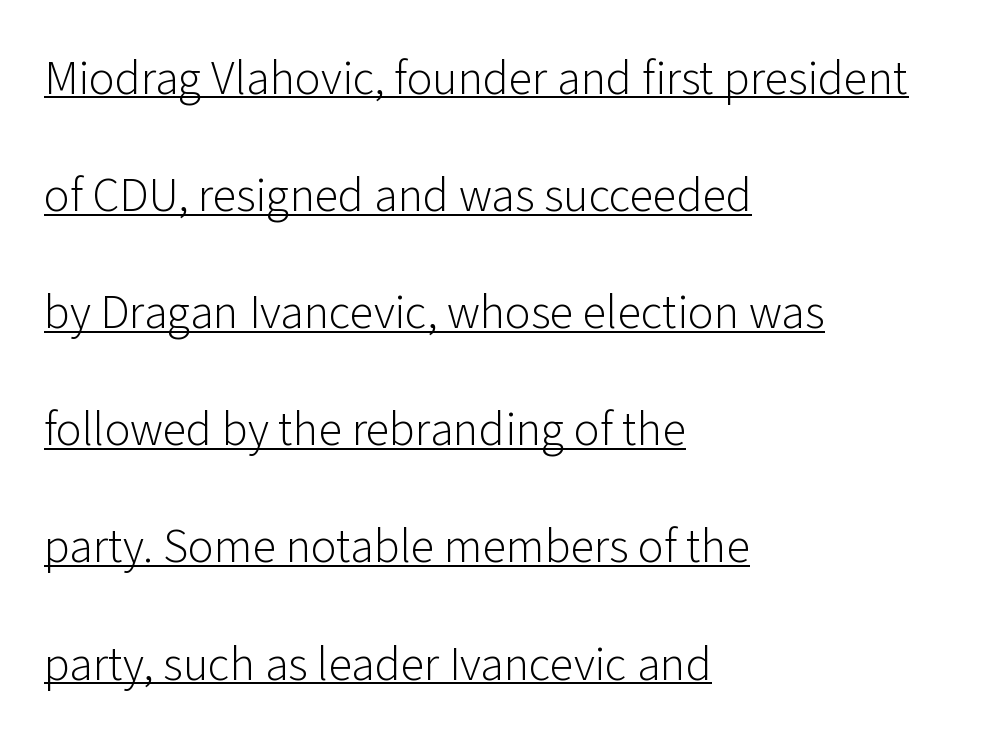
The image shows 48 px light sans-serif type, upright; set left-aligned, loose line spacing (2.44x), normal letter spacing, underlined; low stroke contrast and a medium x-height.
